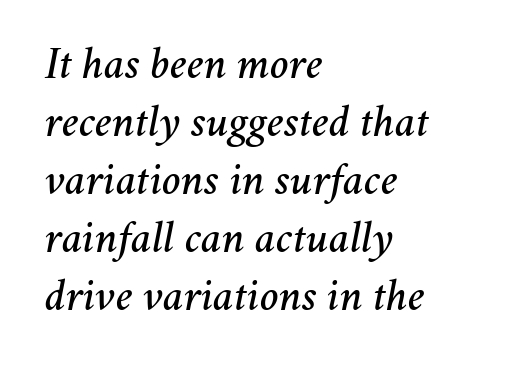
The image shows 45 px text type, italic (leaning right); set left-aligned, normal line spacing (1.29x), normal letter spacing, not underlined; medium stroke contrast and a medium x-height.
